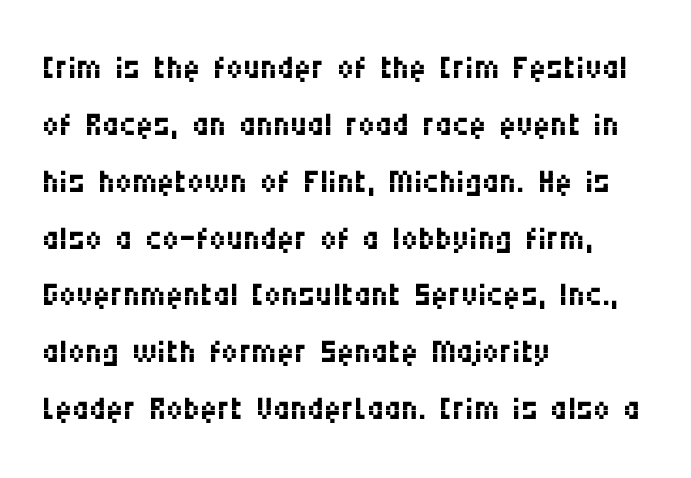
Q: Is the text bold? A: No.
Q: Is the text italic (slanted)? A: No, it is upright.
Q: Is the typeface a serif or a sans-serif typeface? A: Sans-serif.
Q: Is the text underlined? A: No.
Q: How is the paragraph aligned? A: Left-aligned.
Q: Is the spacing between letters normal or unusually wide? A: Normal.
Q: Width (condensed, normal, or wide)? A: Condensed.
Q: Stroke contrast? A: Medium.
Q: x-height? A: Large.
Q: Monospaced? A: No.
